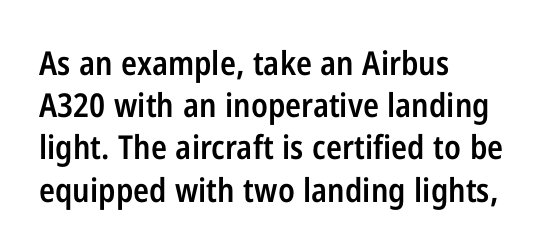
Q: Is the text bold? A: Semi-bold.
Q: Is the text italic (slanted)? A: No, it is upright.
Q: Is the typeface a serif or a sans-serif typeface? A: Sans-serif.
Q: Is the text underlined? A: No.
Q: How is the paragraph aligned? A: Left-aligned.
Q: Is the spacing between letters normal or unusually wide? A: Normal.
Q: Is the spacing between lines tight, normal or loose? A: Normal.
Q: Width (condensed, normal, or wide)? A: Condensed.
Q: Stroke contrast? A: Low.
Q: x-height? A: Medium.
Q: Monospaced? A: No.
